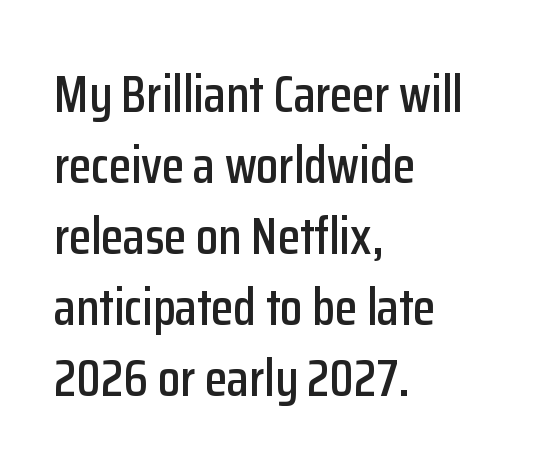
Q: Is the text italic (slanted)? A: No, it is upright.
Q: Is the typeface a serif or a sans-serif typeface? A: Sans-serif.
Q: Is the text underlined? A: No.
Q: How is the paragraph aligned? A: Left-aligned.
Q: Is the spacing between letters normal or unusually wide? A: Normal.
Q: Is the spacing between lines tight, normal or loose? A: Normal.
Q: Width (condensed, normal, or wide)? A: Condensed.
Q: Stroke contrast? A: Low.
Q: x-height? A: Medium.
Q: Monospaced? A: No.
